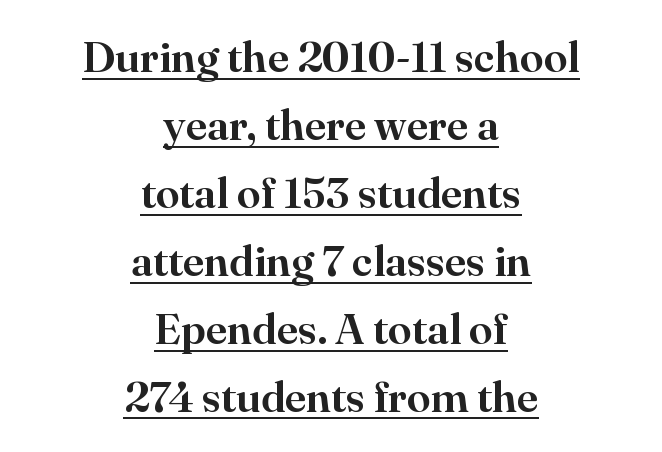
{"serif": "yes", "italic": "no", "width": "normal", "stroke_contrast": "high", "x_height": "small", "monospaced": "no", "underline": "yes", "align": "center", "line_spacing": "normal", "line_spacing_ratio": 1.58, "letter_spacing": "normal", "letter_spacing_em": 0.0, "glyph_px": 43}
